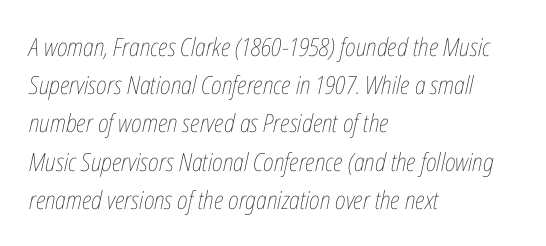
The image shows 25 px text type, italic (leaning right); set left-aligned, normal line spacing (1.53x), normal letter spacing, not underlined.
